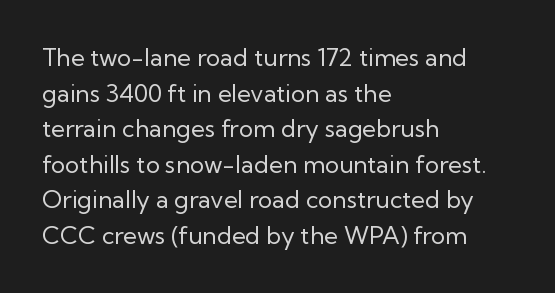
No italicization has been applied; the sample stays upright. Each line starts at the same left margin while the right side varies. Weight: regular or lighter. Compared with typical paragraphs, the rows here are spaced about the same. No extra tracking has been applied to these lines. Any mark beneath the type? The region is blank.
